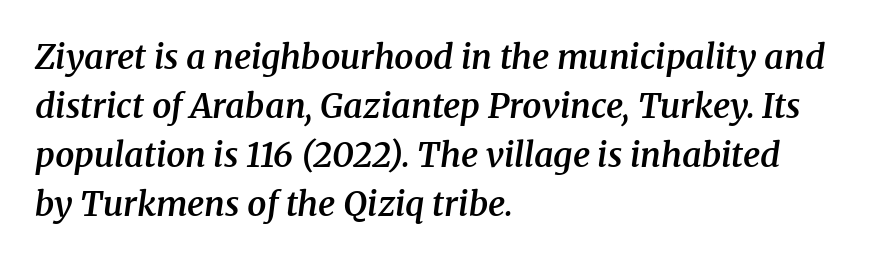
The image shows 34 px semibold serif type, italic (leaning right); set left-aligned, normal line spacing (1.44x), normal letter spacing, not underlined; medium stroke contrast and a medium x-height.
